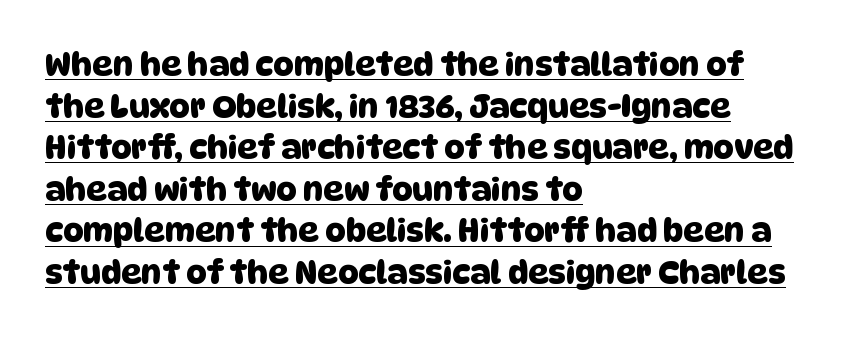
{"serif": "no", "width": "normal", "stroke_contrast": "low", "x_height": "large", "monospaced": "no", "underline": "yes", "align": "left", "line_spacing": "normal", "line_spacing_ratio": 1.3, "letter_spacing": "normal", "letter_spacing_em": 0.0, "glyph_px": 32}
